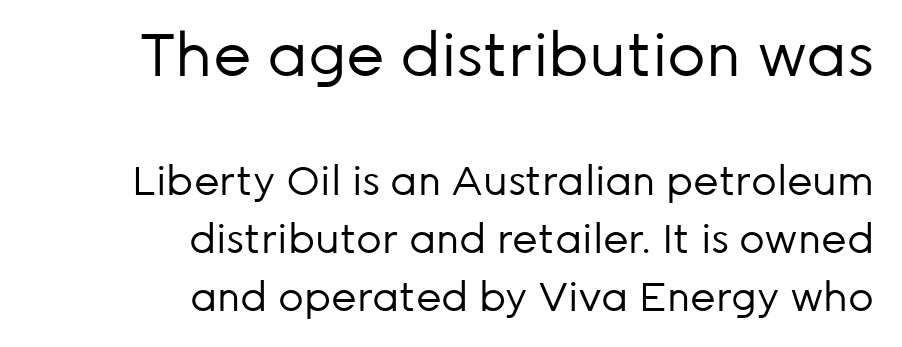
The image shows 60 px regular-weight sans-serif type, upright; set right-aligned, normal line spacing (1.45x), normal letter spacing, not underlined; the first (top) block is 1.5x larger; low stroke contrast and a medium x-height.
